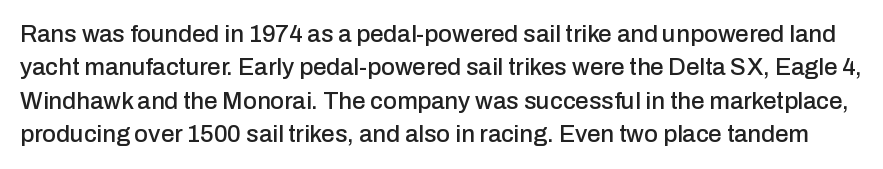
{"italic": "no", "underline": "no", "line_spacing": "normal", "line_spacing_ratio": 1.39, "letter_spacing": "normal", "letter_spacing_em": 0.0, "glyph_px": 24}
